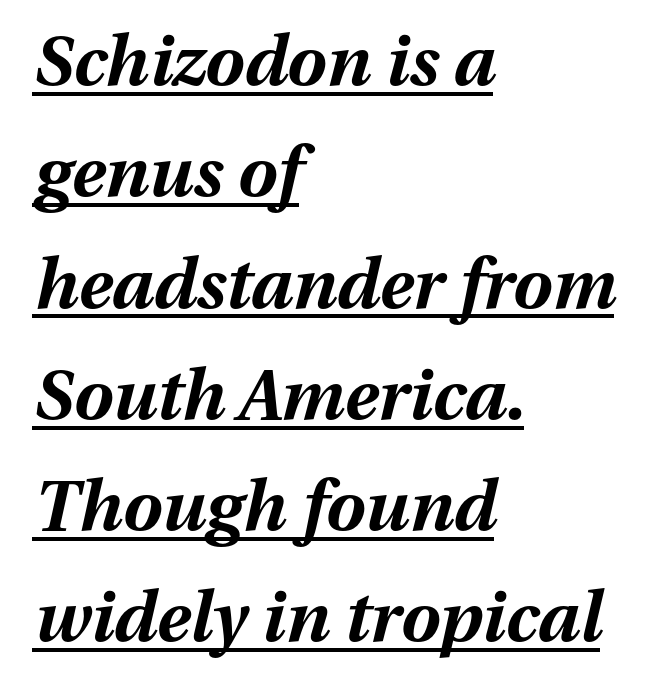
{"italic": "yes", "lean": "right", "slant_degrees": 13, "bold": "yes", "weight": "bold", "width": "normal", "stroke_contrast": "medium", "x_height": "medium", "monospaced": "no", "underline": "yes", "align": "left", "line_spacing": "normal", "line_spacing_ratio": 1.59, "letter_spacing": "normal", "letter_spacing_em": 0.0, "glyph_px": 70}
